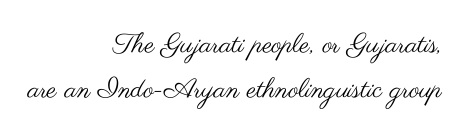
{"bold": "no", "underline": "no", "align": "right", "line_spacing": "normal", "line_spacing_ratio": 1.68, "letter_spacing": "normal", "letter_spacing_em": 0.0, "glyph_px": 27}
